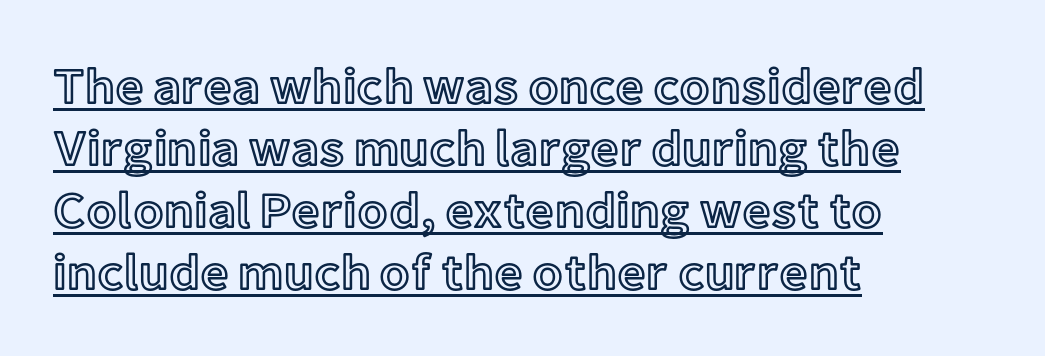
{"italic": "no", "width": "normal", "x_height": "medium", "monospaced": "no", "underline": "yes", "align": "left", "line_spacing_ratio": 1.24, "letter_spacing": "normal", "letter_spacing_em": 0.0, "glyph_px": 50}
